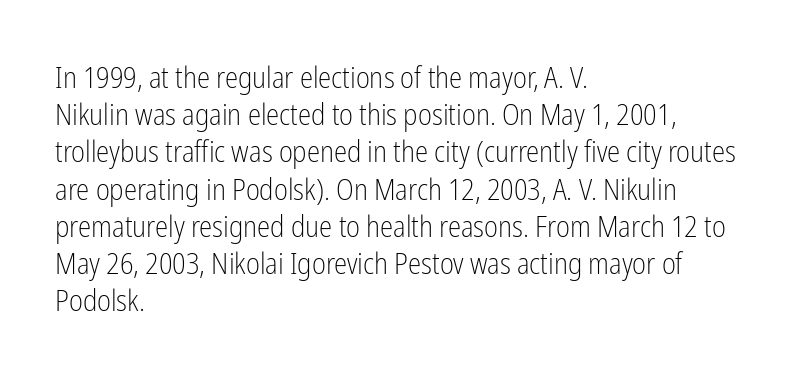
Unmarked baselines from the first word to the last. The passage shown is typeset with a sans-serif family. A typesetter would call this zero additional tracking. The letterforms sit at book weight or below. The lines in this sample share a left origin and differ only in where they stop.
